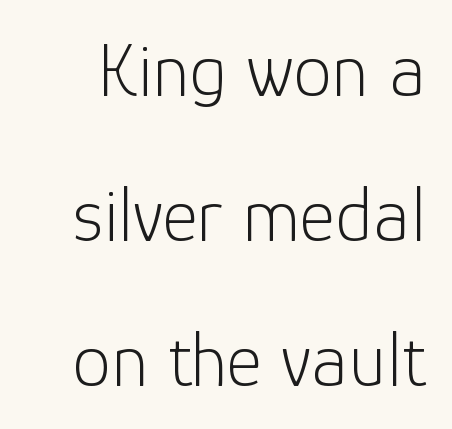
Q: Is the text bold? A: No.
Q: Is the text italic (slanted)? A: No, it is upright.
Q: Is the typeface a serif or a sans-serif typeface? A: Sans-serif.
Q: Is the text underlined? A: No.
Q: Is the spacing between letters normal or unusually wide? A: Normal.
Q: Width (condensed, normal, or wide)? A: Normal.
Q: Stroke contrast? A: Low.
Q: x-height? A: Medium.
Q: Monospaced? A: No.
